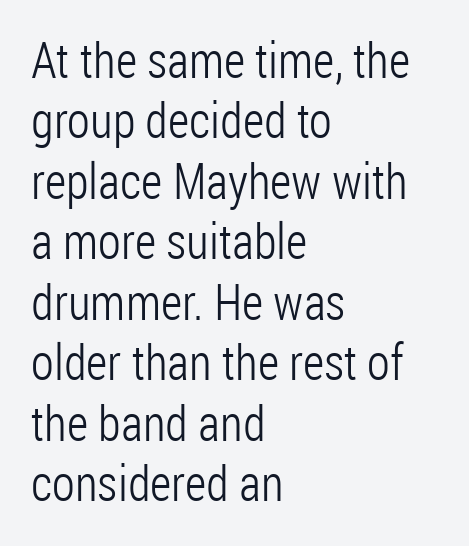
The image shows 50 px light, condensed sans-serif type, upright; set left-aligned, line spacing 1.21x, normal letter spacing, not underlined; low stroke contrast and a medium x-height.
